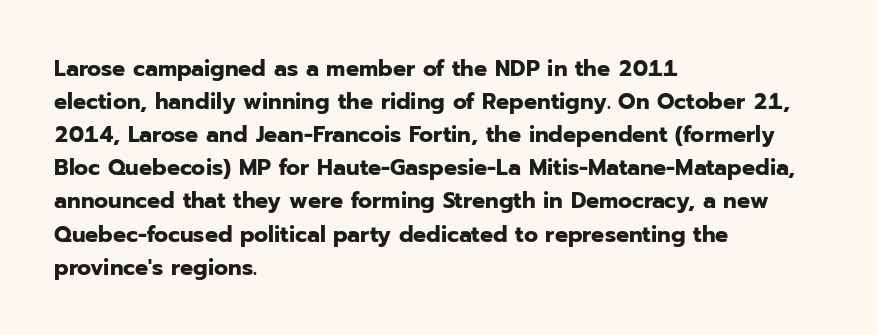
Q: Is the text bold? A: Yes.
Q: Is the text italic (slanted)? A: No, it is upright.
Q: Is the text underlined? A: No.
Q: How is the paragraph aligned? A: Left-aligned.
Q: Is the spacing between letters normal or unusually wide? A: Normal.
Q: Is the spacing between lines tight, normal or loose? A: Normal.
